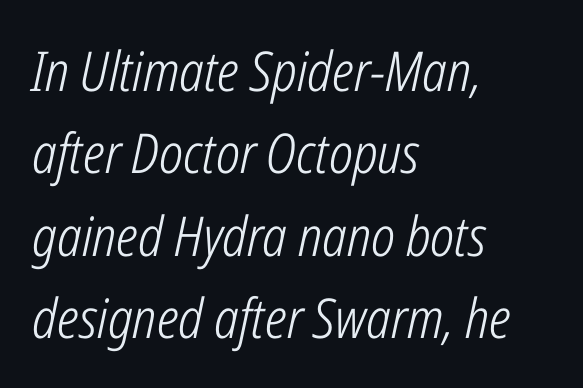
The image shows 55 px light, condensed type, italic (leaning right); set left-aligned, normal line spacing (1.5x), normal letter spacing, not underlined; low stroke contrast and a medium x-height.
